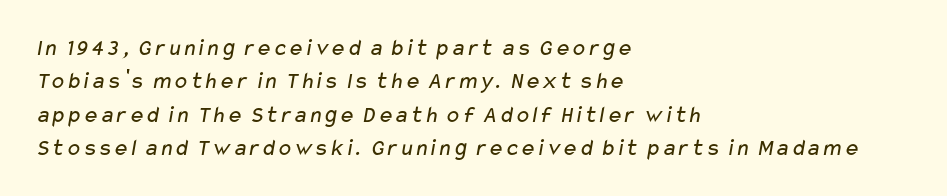
{"bold": "no", "underline": "no", "align": "left", "line_spacing": "normal", "line_spacing_ratio": 1.39, "letter_spacing": "normal", "letter_spacing_em": 0.0, "glyph_px": 24}
